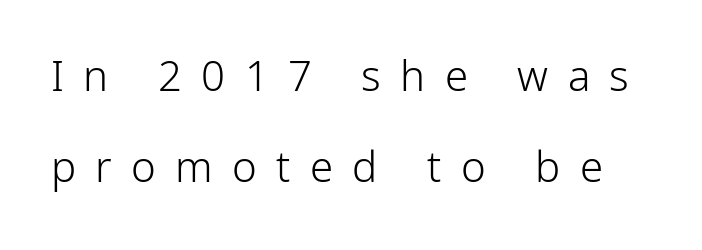
Q: Is the text bold? A: No.
Q: Is the text italic (slanted)? A: No, it is upright.
Q: Is the typeface a serif or a sans-serif typeface? A: Sans-serif.
Q: Is the text underlined? A: No.
Q: Is the spacing between letters normal or unusually wide? A: Unusually wide.
Q: Is the spacing between lines tight, normal or loose? A: Loose.
Q: Width (condensed, normal, or wide)? A: Normal.
Q: Stroke contrast? A: Low.
Q: x-height? A: Medium.
Q: Monospaced? A: No.
